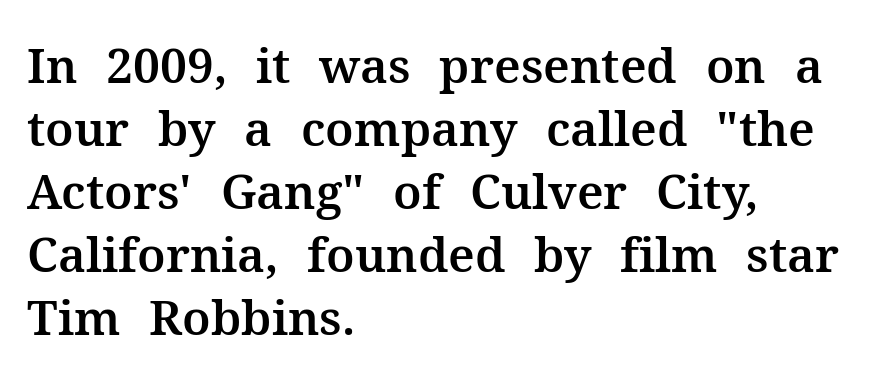
{"serif": "yes", "italic": "no", "width": "normal", "stroke_contrast": "medium", "x_height": "medium", "monospaced": "no", "underline": "no", "align": "left", "line_spacing": "normal", "line_spacing_ratio": 1.31, "letter_spacing": "normal", "letter_spacing_em": 0.0, "glyph_px": 48}
